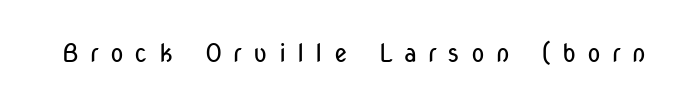
The image shows 25 px text type, upright; set unusually wide letter spacing (+0.44 em), not underlined.
